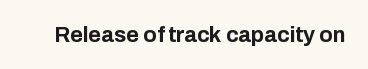
The image shows 22 px bold type, upright; set normal letter spacing, not underlined.
